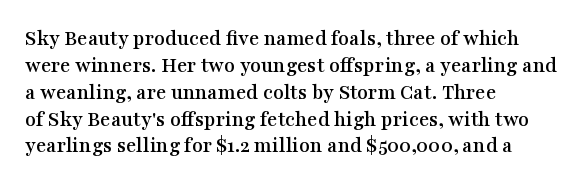
Is the block centered? No — it sits flush against the left margin. Beneath every word, the page is bare. What stands out about the letter spacing? Nothing — it is the standard amount. The lettering stays uniformly vertical, giving the passage a roman look.
